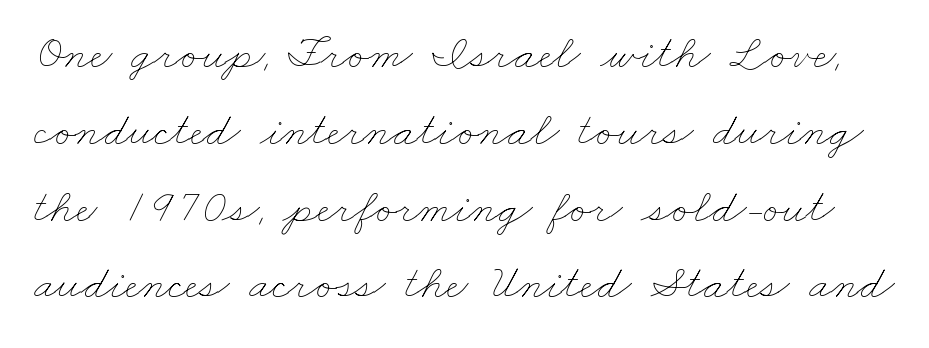
Q: Is the text bold? A: No.
Q: Is the text underlined? A: No.
Q: Is the spacing between letters normal or unusually wide? A: Normal.
Q: Is the spacing between lines tight, normal or loose? A: Normal.
Q: Width (condensed, normal, or wide)? A: Wide.
Q: Stroke contrast? A: Low.
Q: x-height? A: Small.
Q: Monospaced? A: No.
